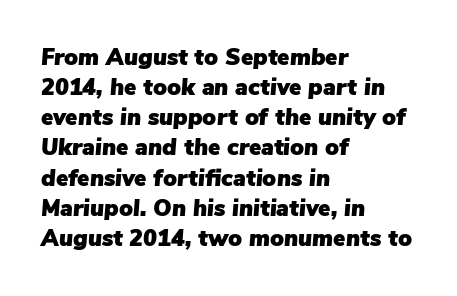
Summary of vertical rhythm: regular, with standard interline spacing. Words float on clear page, feet unadorned. Horizontal alignment here is leftward, the default for most running prose. Glyph-to-glyph distance matches everyday printed text.
